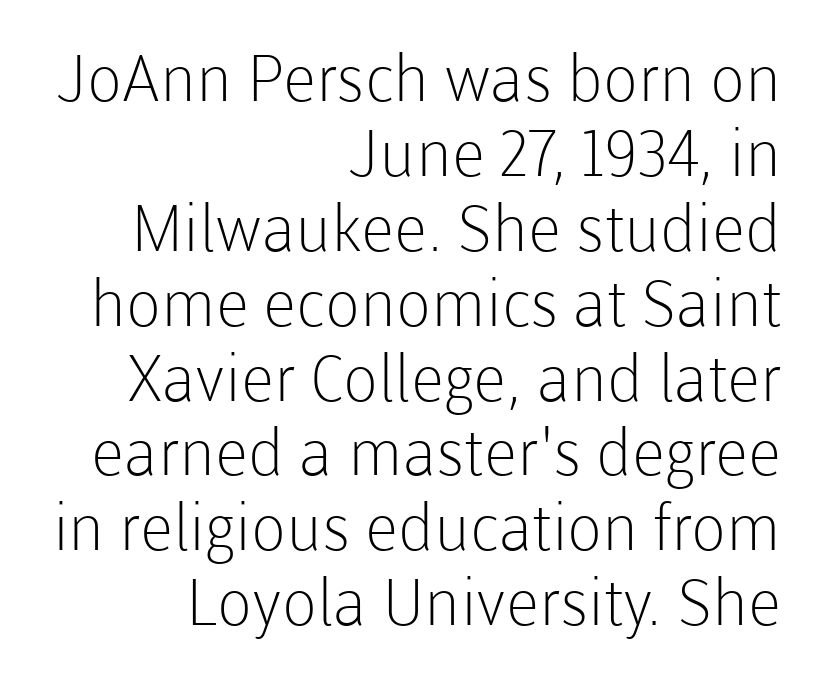
{"serif": "no", "italic": "no", "bold": "no", "weight": "light", "width": "normal", "stroke_contrast": "low", "x_height": "medium", "monospaced": "no", "underline": "no", "align": "right", "line_spacing_ratio": 1.17, "letter_spacing": "normal", "letter_spacing_em": 0.0, "glyph_px": 64}
